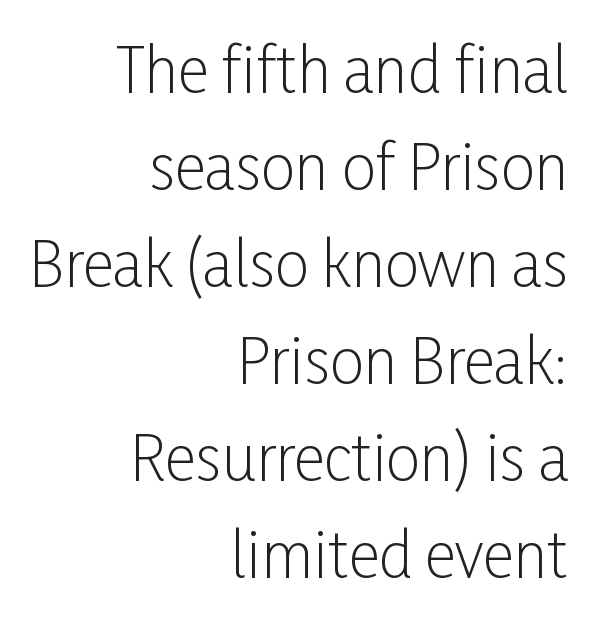
Q: Is the text bold? A: No.
Q: Is the text italic (slanted)? A: No, it is upright.
Q: Is the typeface a serif or a sans-serif typeface? A: Sans-serif.
Q: Is the text underlined? A: No.
Q: How is the paragraph aligned? A: Right-aligned.
Q: Is the spacing between letters normal or unusually wide? A: Normal.
Q: Is the spacing between lines tight, normal or loose? A: Normal.
Q: Width (condensed, normal, or wide)? A: Condensed.
Q: Stroke contrast? A: Low.
Q: x-height? A: Medium.
Q: Monospaced? A: No.
